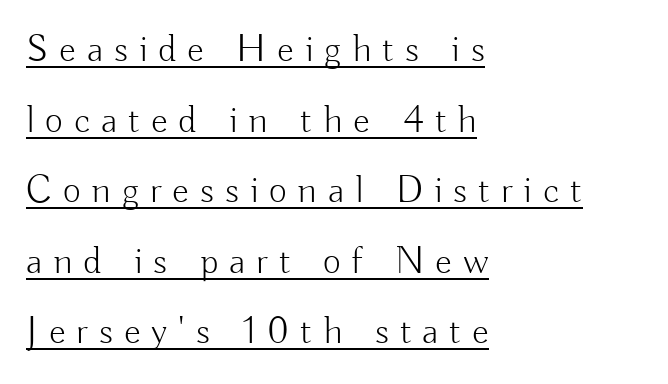
Q: Is the text bold? A: No.
Q: Is the text italic (slanted)? A: No, it is upright.
Q: Is the typeface a serif or a sans-serif typeface? A: Sans-serif.
Q: Is the text underlined? A: Yes.
Q: How is the paragraph aligned? A: Left-aligned.
Q: Is the spacing between letters normal or unusually wide? A: Unusually wide.
Q: Width (condensed, normal, or wide)? A: Normal.
Q: Stroke contrast? A: Low.
Q: x-height? A: Small.
Q: Monospaced? A: No.
